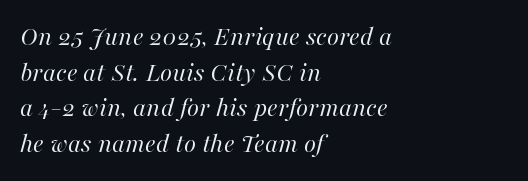
The image shows 28 px regular-weight type, italic (leaning right); set left-aligned, normal line spacing (1.27x), normal letter spacing, not underlined; high stroke contrast and a medium x-height.
